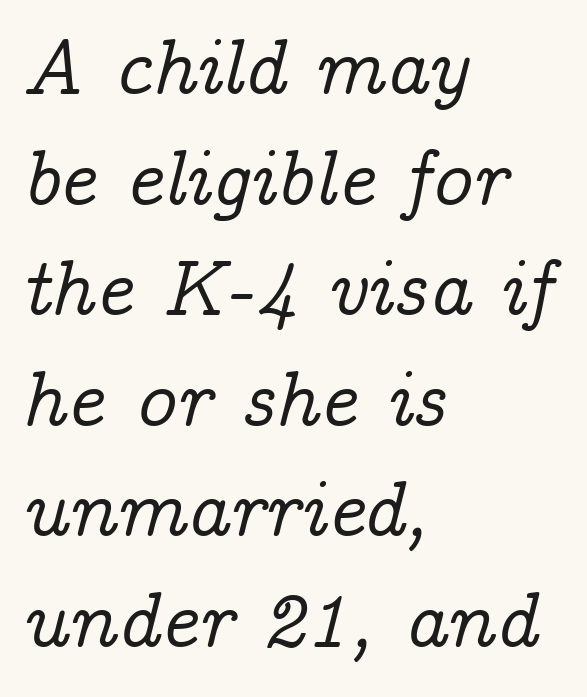
Q: Is the text italic (slanted)? A: Yes, it leans right by about 14 degrees.
Q: Is the typeface a serif or a sans-serif typeface? A: Serif.
Q: Is the text underlined? A: No.
Q: How is the paragraph aligned? A: Left-aligned.
Q: Is the spacing between letters normal or unusually wide? A: Normal.
Q: Is the spacing between lines tight, normal or loose? A: Normal.
Q: Width (condensed, normal, or wide)? A: Normal.
Q: Stroke contrast? A: Low.
Q: x-height? A: Medium.
Q: Monospaced? A: No.
